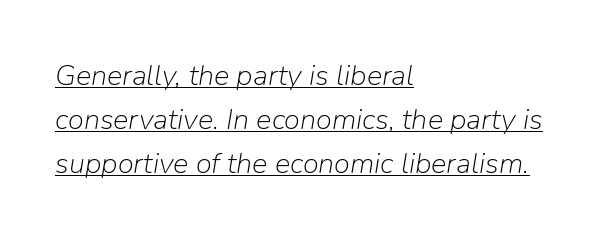
The image shows 29 px light type, italic (leaning right); set left-aligned, normal line spacing (1.52x), normal letter spacing, underlined; low stroke contrast and a medium x-height.
